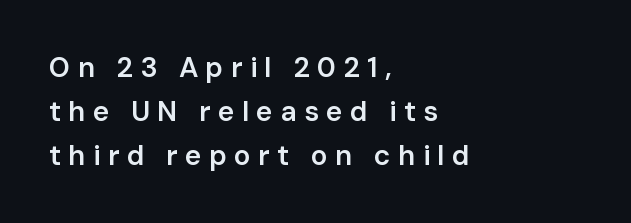
The image shows 28 px semibold sans-serif type, upright; set left-aligned, normal line spacing (1.57x), unusually wide letter spacing (+0.26 em), not underlined; low stroke contrast and a medium x-height.
